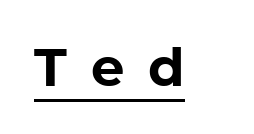
The image shows 53 px bold sans-serif type, upright; set unusually wide letter spacing (+0.45 em), underlined; low stroke contrast and a medium x-height.
